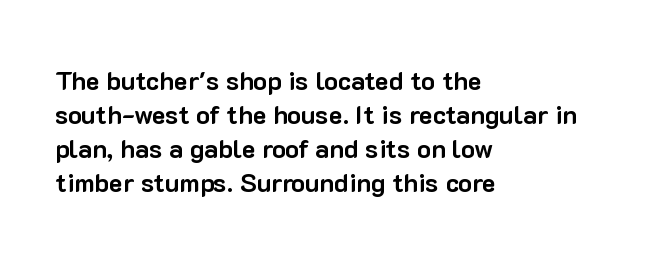
Q: Is the text bold? A: Yes.
Q: Is the text italic (slanted)? A: No, it is upright.
Q: Is the text underlined? A: No.
Q: How is the paragraph aligned? A: Left-aligned.
Q: Is the spacing between letters normal or unusually wide? A: Normal.
Q: Is the spacing between lines tight, normal or loose? A: Normal.
